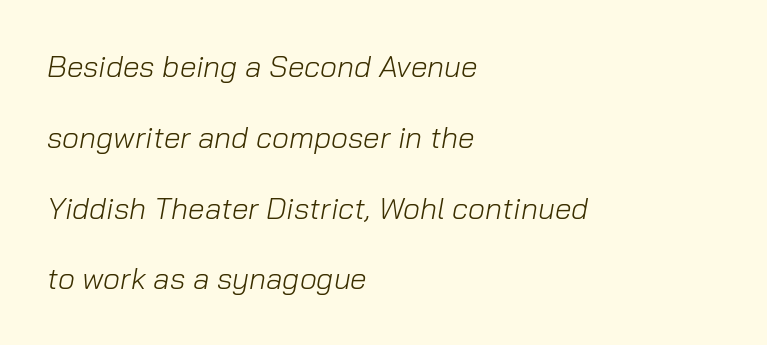
Compared with typical body copy, the letter spacing here is the same. One-word summary of the alignment: left. If you drew a line through each stem, it would be angled. Vertically, the passage feels expansive, rows floating well apart. A clean baseline with only descenders dipping below it. On a weight scale, this lands at 450 or below.
